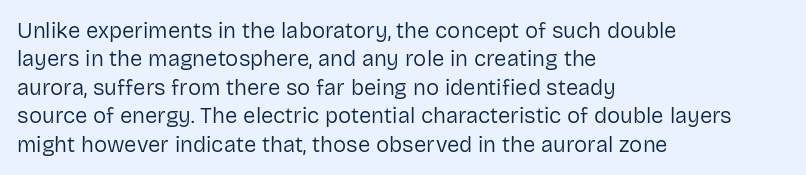
{"italic": "no", "bold": "no", "underline": "no", "align": "left", "line_spacing": "normal", "line_spacing_ratio": 1.29, "letter_spacing": "normal", "letter_spacing_em": 0.0, "glyph_px": 22}
